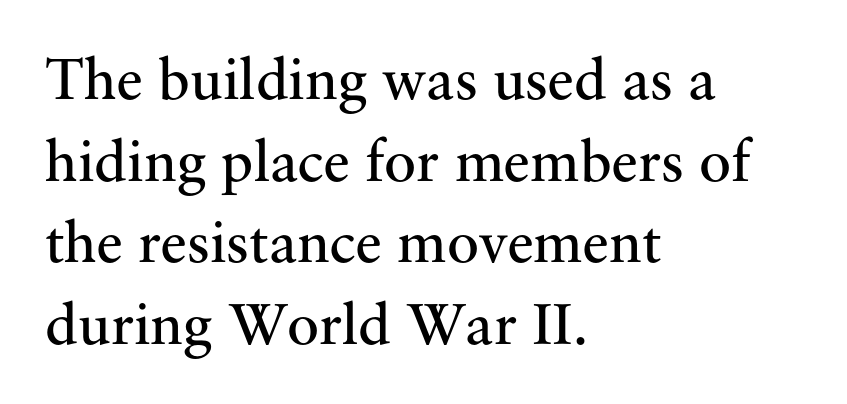
Q: Is the text bold? A: No.
Q: Is the text italic (slanted)? A: No, it is upright.
Q: Is the typeface a serif or a sans-serif typeface? A: Serif.
Q: Is the text underlined? A: No.
Q: How is the paragraph aligned? A: Left-aligned.
Q: Is the spacing between letters normal or unusually wide? A: Normal.
Q: Is the spacing between lines tight, normal or loose? A: Normal.
Q: Width (condensed, normal, or wide)? A: Normal.
Q: Stroke contrast? A: Medium.
Q: x-height? A: Small.
Q: Monospaced? A: No.
